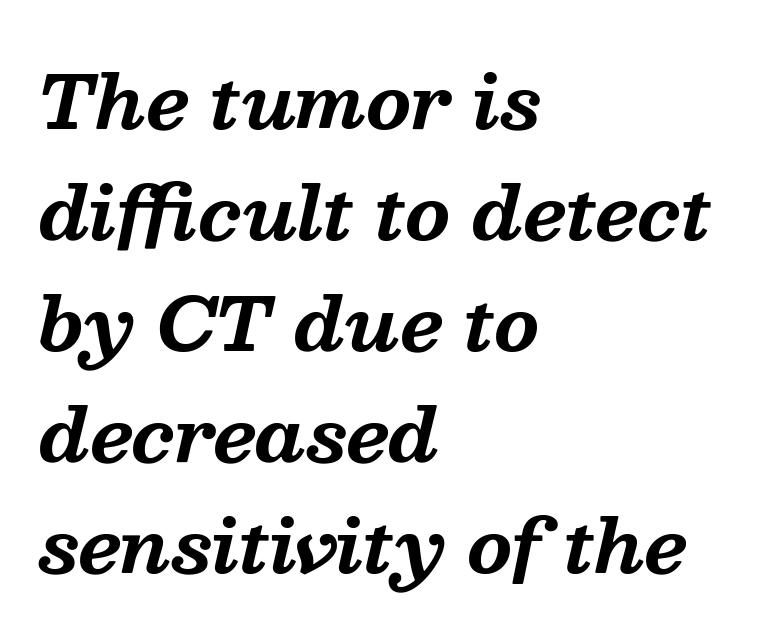
The image shows 72 px bold serif type, italic (leaning right); set left-aligned, normal line spacing (1.54x), normal letter spacing, not underlined; medium stroke contrast and a medium x-height.
